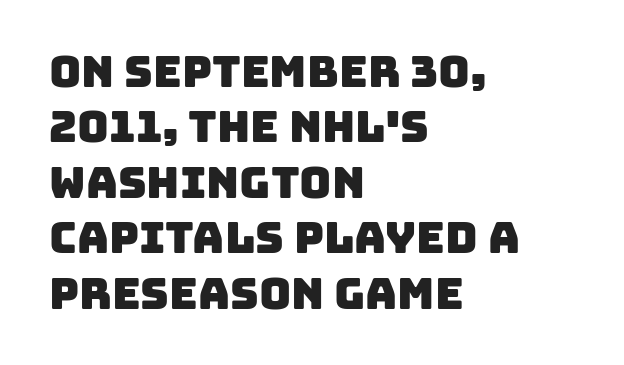
The image shows 44 px sans-serif type; set left-aligned, normal line spacing (1.26x), normal letter spacing, not underlined; low stroke contrast and a large x-height.
